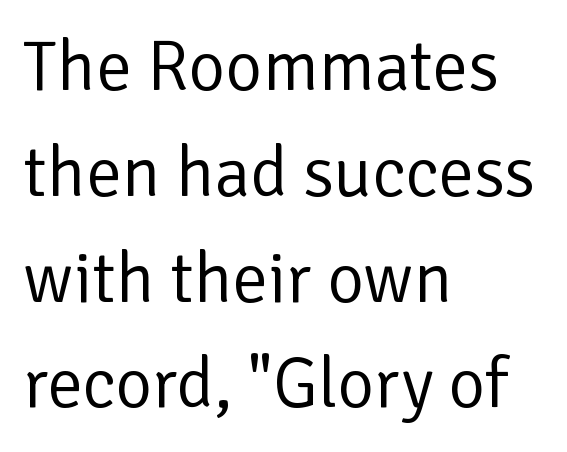
{"serif": "no", "italic": "no", "bold": "no", "weight": "regular", "width": "normal", "stroke_contrast": "low", "x_height": "medium", "monospaced": "no", "underline": "no", "align": "left", "line_spacing": "normal", "line_spacing_ratio": 1.49, "letter_spacing": "normal", "letter_spacing_em": 0.0, "glyph_px": 71}
